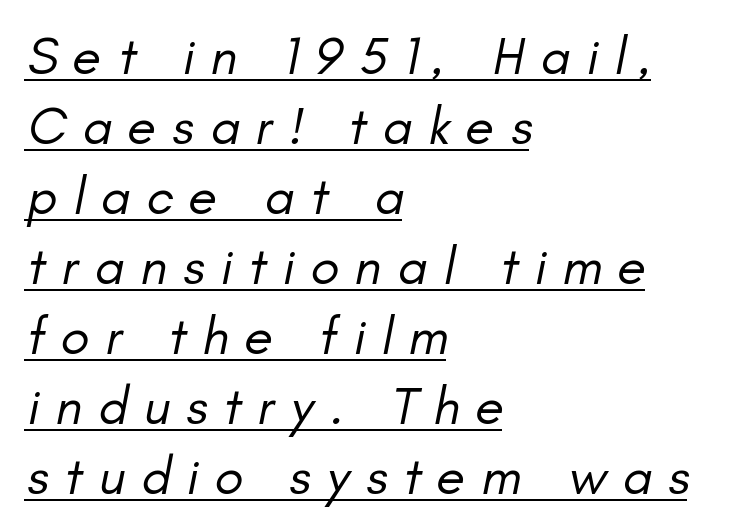
The image shows 53 px regular-weight type, italic (leaning right); set left-aligned, normal line spacing (1.32x), unusually wide letter spacing (+0.3 em), underlined; low stroke contrast and a small x-height.
